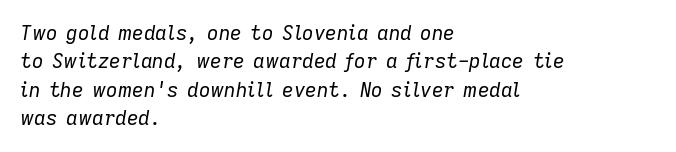
Q: Is the text bold? A: No.
Q: Is the text italic (slanted)? A: Yes, it leans right by about 9 degrees.
Q: Is the text underlined? A: No.
Q: How is the paragraph aligned? A: Left-aligned.
Q: Is the spacing between letters normal or unusually wide? A: Normal.
Q: Is the spacing between lines tight, normal or loose? A: Normal.
